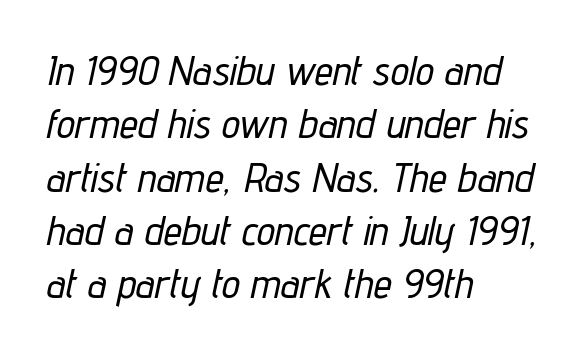
{"italic": "yes", "lean": "right", "slant_degrees": 12, "width": "condensed", "stroke_contrast": "low", "x_height": "medium", "monospaced": "no", "underline": "no", "align": "left", "line_spacing": "normal", "line_spacing_ratio": 1.3, "letter_spacing": "normal", "letter_spacing_em": 0.0, "glyph_px": 41}
